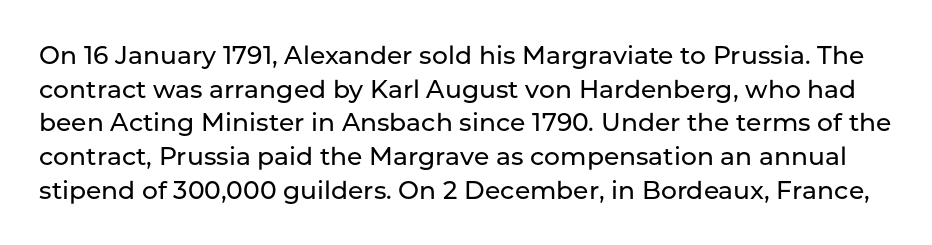
This block has exactly the height ordinary leading produces. The tracking reads as untouched default to a designer's eye. This rendering features lettering with no underline. Ordinary non-slanted type is in use.
